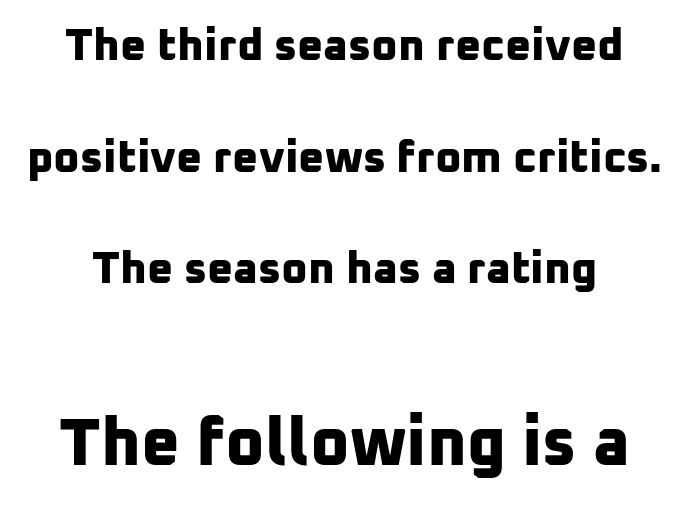
These two chunks differ in scale, with the bottom chunk taking the larger measure. Stroke thickness is high; the sample reads as a true bold. Vertical spacing — loose. The face used here is rendered with its standard letterfit.
